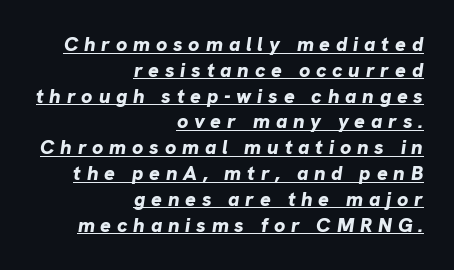
Heft: maximum for text — a bold. Normally led — the rows are evenly, conventionally spaced. The letters are slanted; this is an italic face. The lettering is marked with a stroke running underneath it. Tracking value appears strongly positive — letters spread wide. This sample is right-justified, so line beginnings fall wherever the words allow.
